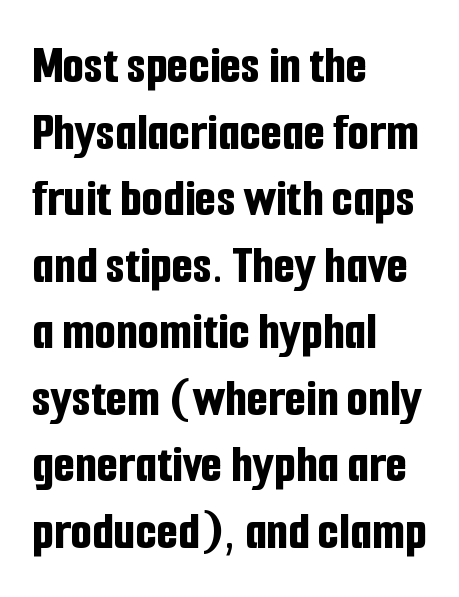
Q: Is the text bold? A: Yes.
Q: Is the text italic (slanted)? A: No, it is upright.
Q: Is the typeface a serif or a sans-serif typeface? A: Sans-serif.
Q: Is the text underlined? A: No.
Q: How is the paragraph aligned? A: Left-aligned.
Q: Is the spacing between letters normal or unusually wide? A: Normal.
Q: Width (condensed, normal, or wide)? A: Condensed.
Q: Stroke contrast? A: Low.
Q: x-height? A: Medium.
Q: Monospaced? A: No.
